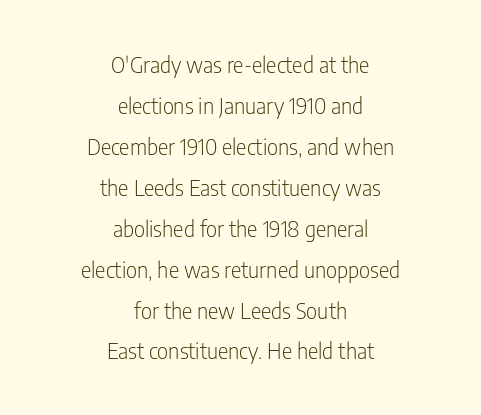
{"italic": "no", "bold": "no", "underline": "no", "align": "center", "line_spacing_ratio": 1.86, "letter_spacing": "normal", "letter_spacing_em": 0.0, "glyph_px": 22}
